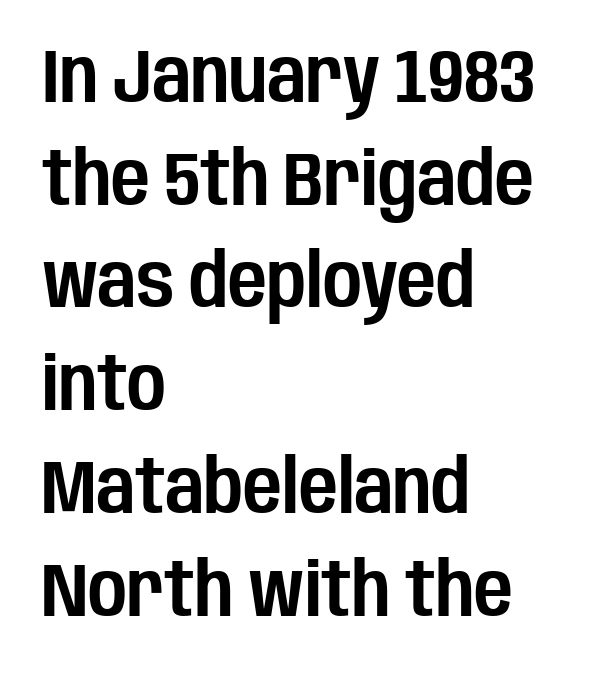
The image shows 75 px condensed sans-serif type, upright; set left-aligned, normal line spacing (1.37x), normal letter spacing, not underlined; low stroke contrast and a large x-height.
